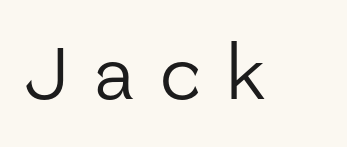
The image shows 73 px regular-weight sans-serif type, upright; set unusually wide letter spacing (+0.34 em), not underlined; low stroke contrast and a medium x-height.
